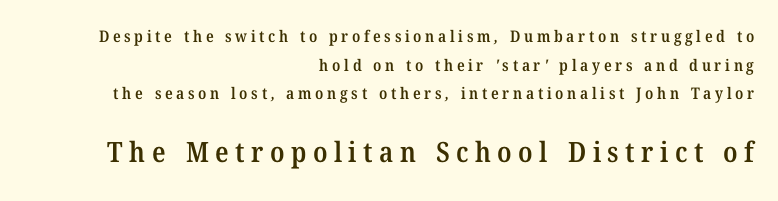
Q: Is the text bold? A: Semi-bold.
Q: Is the typeface a serif or a sans-serif typeface? A: Serif.
Q: Is the text underlined? A: No.
Q: How is the paragraph aligned? A: Right-aligned.
Q: Is the spacing between letters normal or unusually wide? A: Unusually wide.
Q: Which block of text is set in a larger size, the first (top) or the second (bottom)? A: The second (bottom) one.
Q: Width (condensed, normal, or wide)? A: Normal.
Q: Stroke contrast? A: Medium.
Q: x-height? A: Medium.
Q: Monospaced? A: No.
